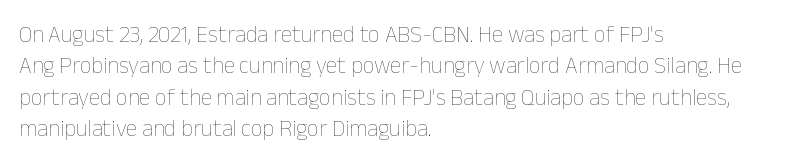
The image shows 23 px text type, upright; set left-aligned, normal line spacing (1.36x), normal letter spacing, not underlined.
